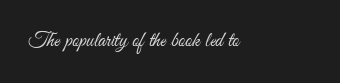
The image shows 21 px text type; set left-aligned, normal letter spacing, not underlined.
